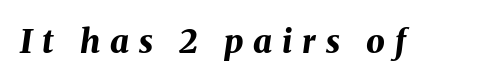
Q: Is the text bold? A: Yes.
Q: Is the text italic (slanted)? A: Yes, it leans right by about 8 degrees.
Q: Is the text underlined? A: No.
Q: Is the spacing between letters normal or unusually wide? A: Unusually wide.
Q: Width (condensed, normal, or wide)? A: Normal.
Q: Stroke contrast? A: Medium.
Q: x-height? A: Medium.
Q: Monospaced? A: No.
